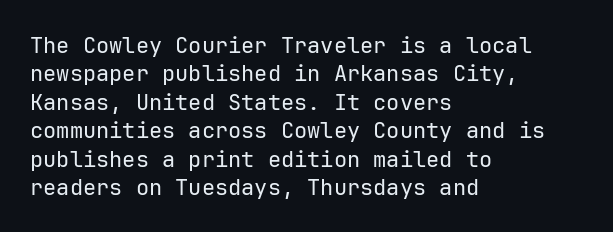
{"italic": "no", "bold": "no", "underline": "no", "align": "left", "line_spacing": "normal", "line_spacing_ratio": 1.29, "letter_spacing": "normal", "letter_spacing_em": 0.0, "glyph_px": 22}
